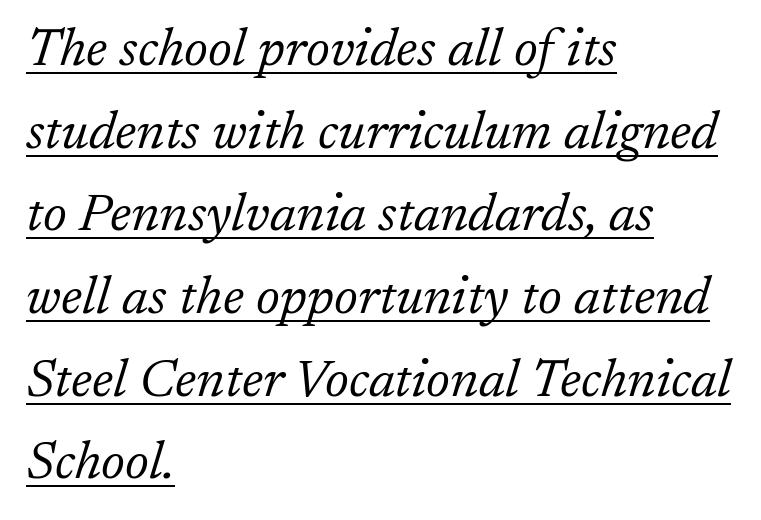
The image shows 53 px light serif type, italic (leaning right); set left-aligned, normal line spacing (1.56x), normal letter spacing, underlined; low stroke contrast and a medium x-height.
